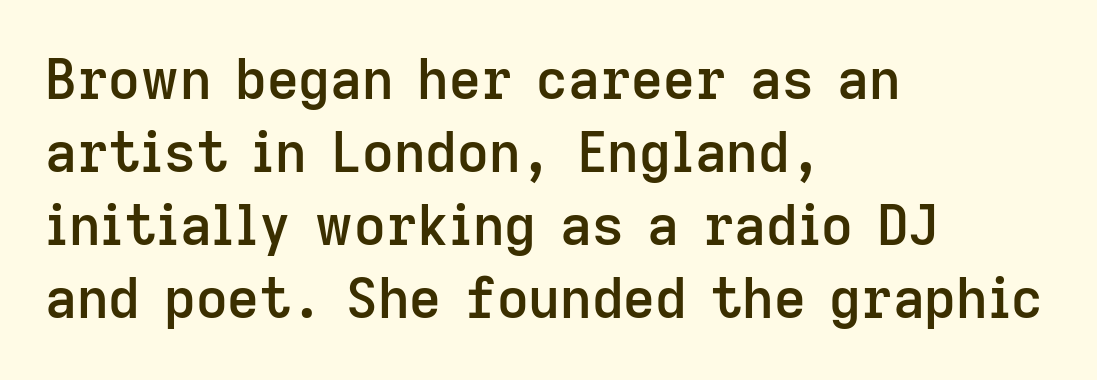
Q: Is the text bold? A: Semi-bold.
Q: Is the text italic (slanted)? A: No, it is upright.
Q: Is the typeface a serif or a sans-serif typeface? A: Sans-serif.
Q: Is the text underlined? A: No.
Q: How is the paragraph aligned? A: Left-aligned.
Q: Is the spacing between letters normal or unusually wide? A: Normal.
Q: Is the spacing between lines tight, normal or loose? A: Normal.
Q: Width (condensed, normal, or wide)? A: Normal.
Q: Stroke contrast? A: Low.
Q: x-height? A: Medium.
Q: Monospaced? A: No.
